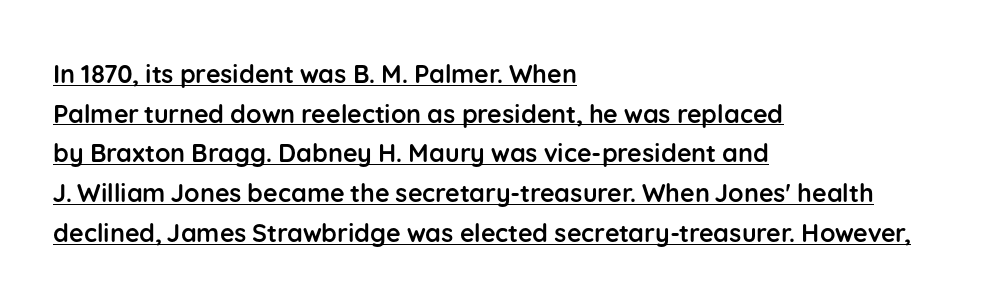
Q: Is the text bold? A: Yes.
Q: Is the text italic (slanted)? A: No, it is upright.
Q: Is the text underlined? A: Yes.
Q: How is the paragraph aligned? A: Left-aligned.
Q: Is the spacing between letters normal or unusually wide? A: Normal.
Q: Is the spacing between lines tight, normal or loose? A: Normal.
